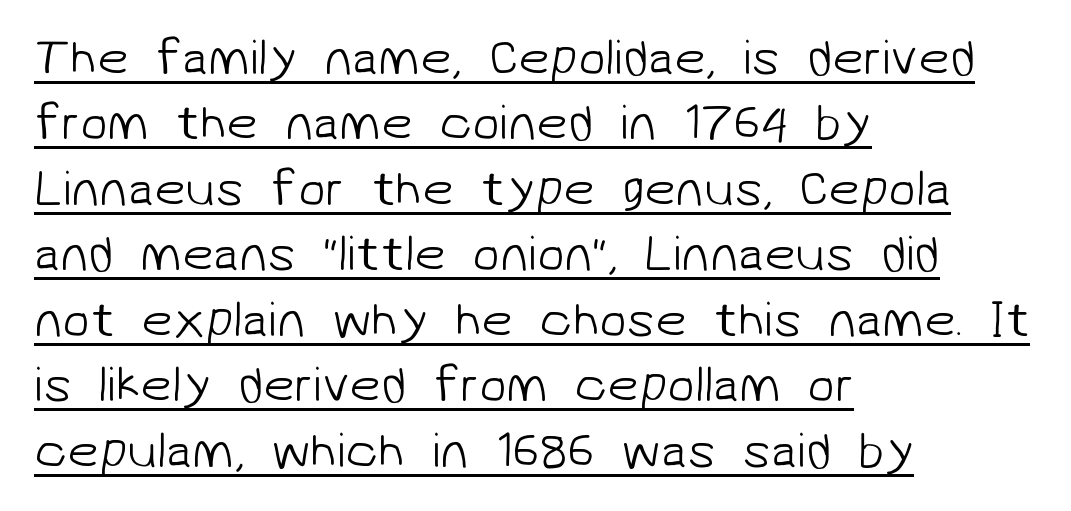
{"serif": "no", "bold": "no", "weight": "light", "width": "normal", "stroke_contrast": "low", "x_height": "medium", "monospaced": "no", "underline": "yes", "align": "left", "line_spacing": "normal", "line_spacing_ratio": 1.31, "letter_spacing": "normal", "letter_spacing_em": 0.0, "glyph_px": 50}
